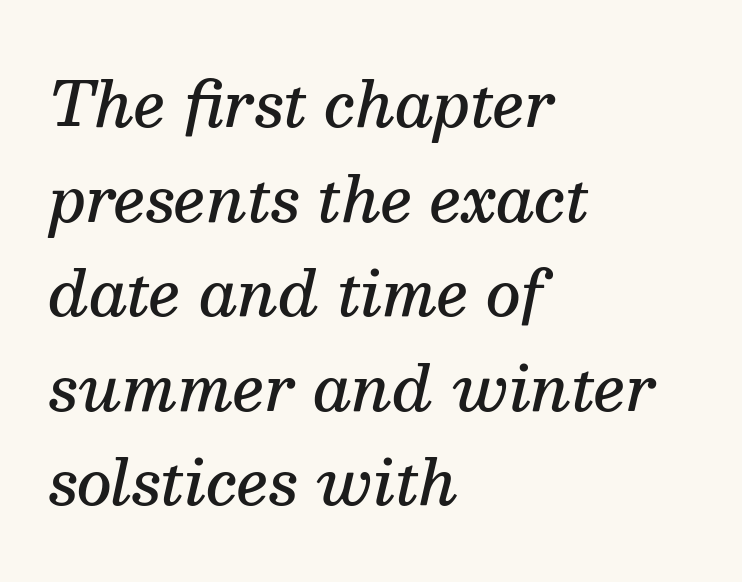
Bold? Not quite — semibold, heavier than regular but stopping short. It's the slanting kind of type. Yep, those are serifs on the letters. These lines sit exactly where default settings would place them. Reading down the block, your eye returns to a fixed left position each line. The glyphs are unaccompanied by any horizontal stroke below them.
